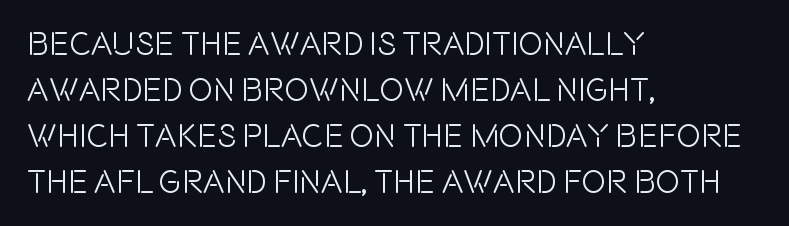
The image shows 33 px condensed sans-serif type, upright; set left-aligned, normal line spacing (1.39x), normal letter spacing, not underlined; a large x-height.
